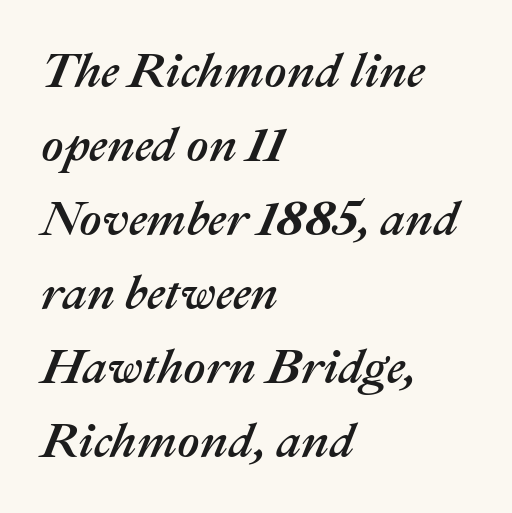
{"italic": "yes", "lean": "right", "slant_degrees": 22, "width": "normal", "stroke_contrast": "medium", "x_height": "medium", "monospaced": "no", "underline": "no", "align": "left", "line_spacing": "normal", "line_spacing_ratio": 1.54, "letter_spacing": "normal", "letter_spacing_em": 0.0, "glyph_px": 48}
